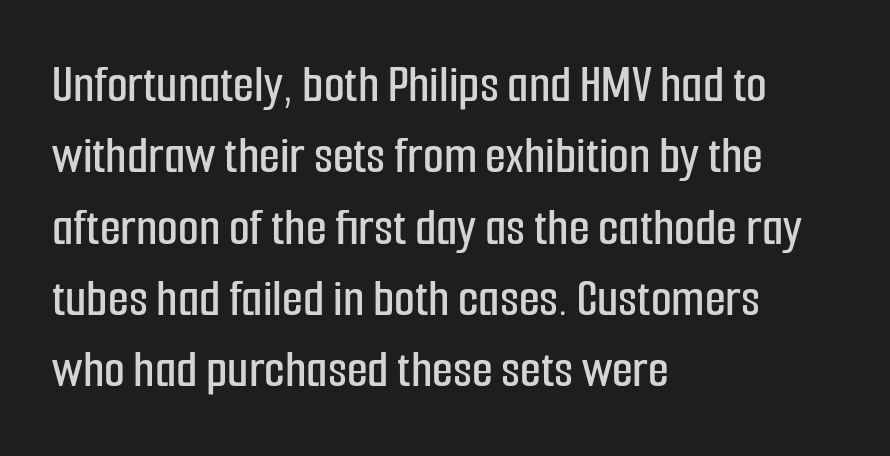
{"serif": "no", "italic": "no", "width": "condensed", "stroke_contrast": "low", "x_height": "medium", "monospaced": "no", "underline": "no", "align": "left", "line_spacing": "normal", "line_spacing_ratio": 1.32, "letter_spacing": "normal", "letter_spacing_em": 0.0, "glyph_px": 54}
